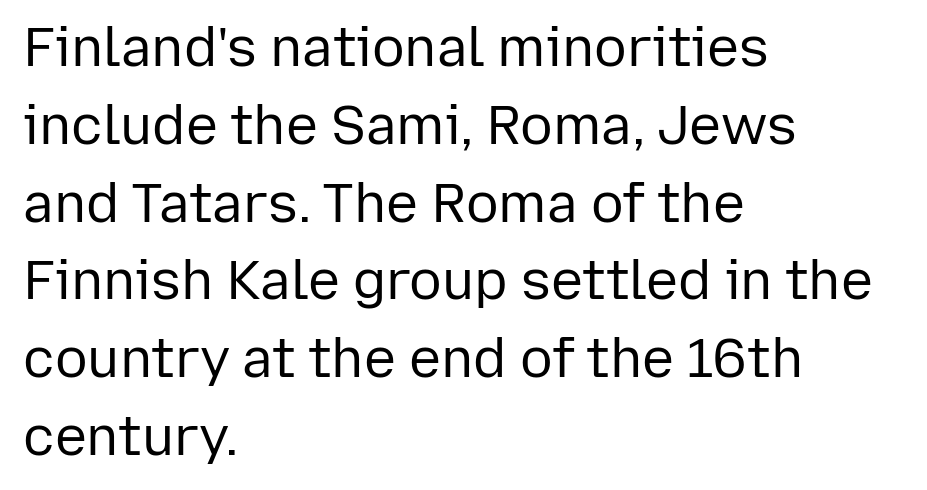
Note the varied advance widths — an 'i' is clearly narrower than an 'm'. Plain, unruled lines of type. Note: no serifs on the glyphs. What stands out about the letter spacing? Nothing — it is the standard amount.
